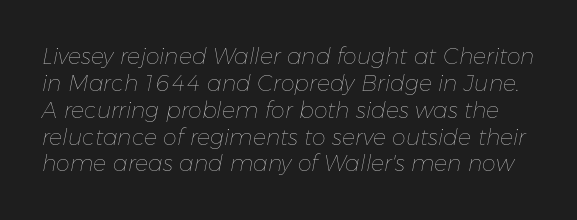
Stems here are at most as thick as an everyday book face. The horizontal fit of the characters is conventional and even. Glance below the letters and you will spot only blank space. The face used here has a pronounced slope to its letters.
